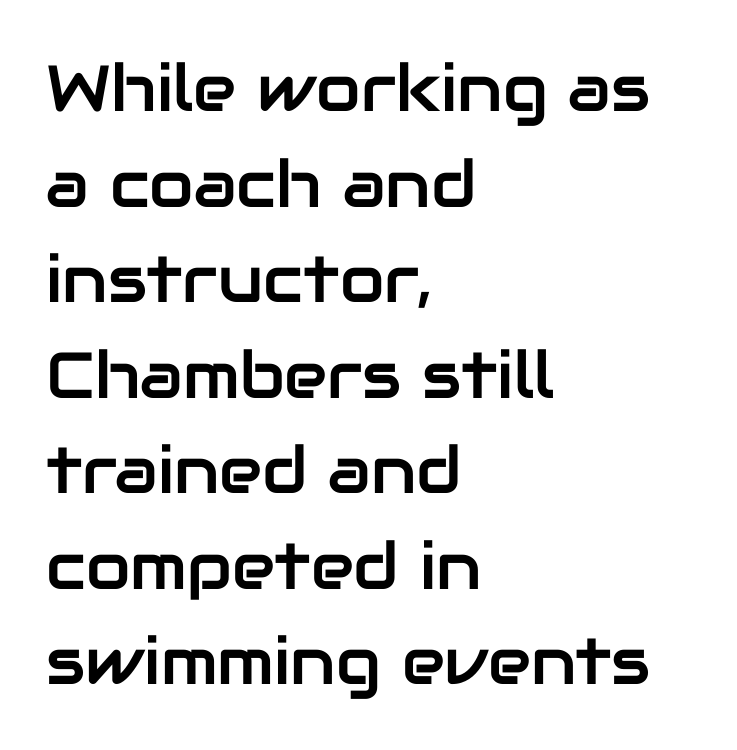
Q: Is the text italic (slanted)? A: No, it is upright.
Q: Is the typeface a serif or a sans-serif typeface? A: Sans-serif.
Q: Is the text underlined? A: No.
Q: How is the paragraph aligned? A: Left-aligned.
Q: Is the spacing between letters normal or unusually wide? A: Normal.
Q: Is the spacing between lines tight, normal or loose? A: Normal.
Q: Width (condensed, normal, or wide)? A: Normal.
Q: Stroke contrast? A: Low.
Q: x-height? A: Medium.
Q: Monospaced? A: No.
